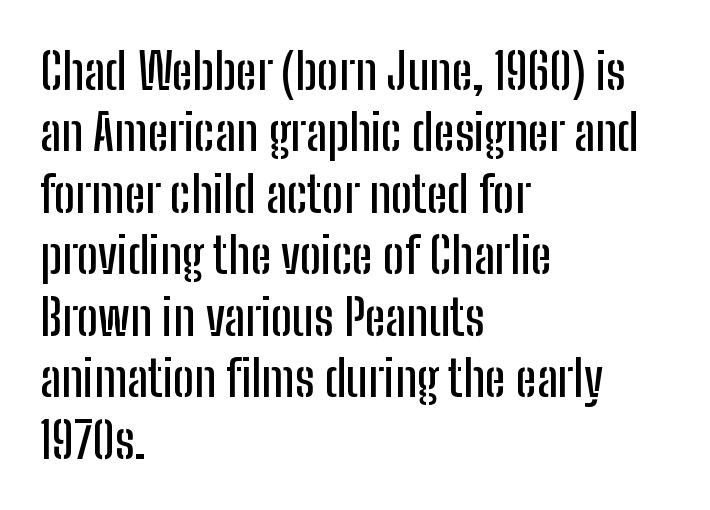
{"serif": "no", "italic": "no", "width": "condensed", "stroke_contrast": "low", "x_height": "medium", "monospaced": "no", "underline": "no", "align": "left", "line_spacing_ratio": 1.23, "letter_spacing": "normal", "letter_spacing_em": 0.0, "glyph_px": 50}
